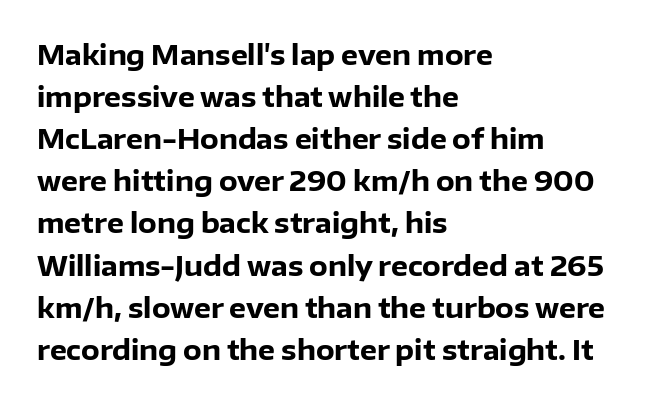
{"italic": "no", "bold": "yes", "underline": "no", "align": "left", "line_spacing": "normal", "line_spacing_ratio": 1.56, "letter_spacing": "normal", "letter_spacing_em": 0.0, "glyph_px": 27}
